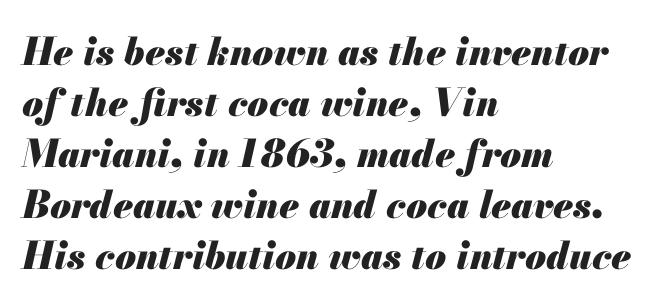
{"italic": "yes", "lean": "right", "slant_degrees": 13, "bold": "yes", "weight": "heavy", "width": "normal", "stroke_contrast": "medium", "x_height": "small", "monospaced": "no", "underline": "no", "align": "left", "line_spacing": "normal", "line_spacing_ratio": 1.34, "letter_spacing": "normal", "letter_spacing_em": 0.0, "glyph_px": 38}
